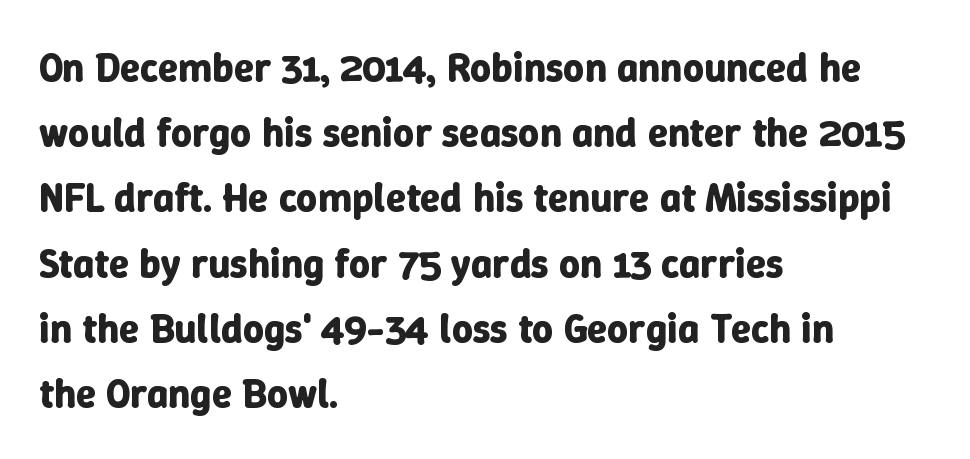
The image shows 41 px bold type, upright; set left-aligned, normal line spacing (1.59x), normal letter spacing, not underlined; low stroke contrast and a medium x-height.
